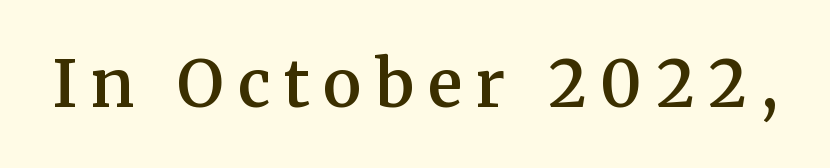
The text was rendered using a seriffed face with decorative stroke endings. Varying glyph widths throughout — classic text-font behaviour. The passage shown has open, widely tracked lettering throughout. Is there any slant? The stems are plumb.
